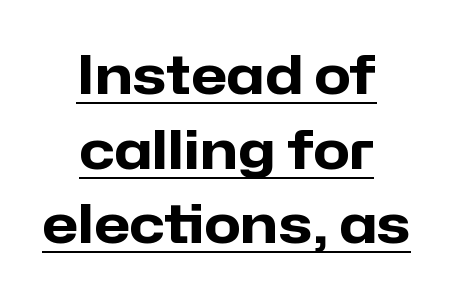
A continuous stroke trails under the words, as in a hyperlink. The rendering uses natural spacing where letterforms have individual widths. The characters look thick and weighty, a clear bold. No extra tracking has been applied to these lines. One-word summary of the alignment: center. The rendering shows plain stroke endings on the letterforms — a sans-serif design.
